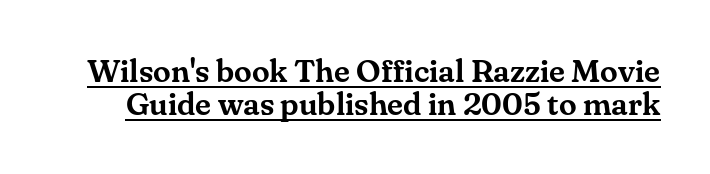
The image shows 32 px serif type, upright; set tight line spacing (1.02x), normal letter spacing, underlined; medium stroke contrast and a small x-height.
